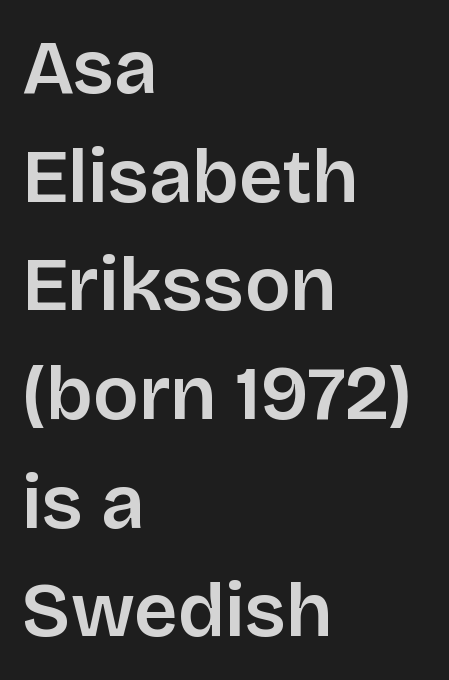
Varying glyph widths throughout — classic text-font behaviour. Are there feet on the stems? There aren't — it's a sans. The rows are spaced the way most documents space them. Every stem runs plumb, perpendicular to the baseline. Teacher's note: observe the even left margin — that is flush-left alignment.
